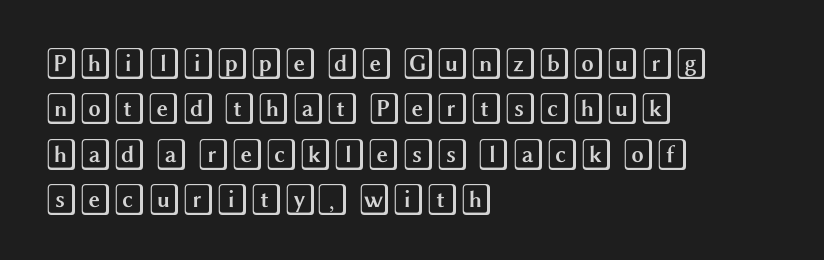
The image shows 31 px wide type, upright; set left-aligned, normal line spacing (1.46x), normal letter spacing, not underlined; a large x-height.
